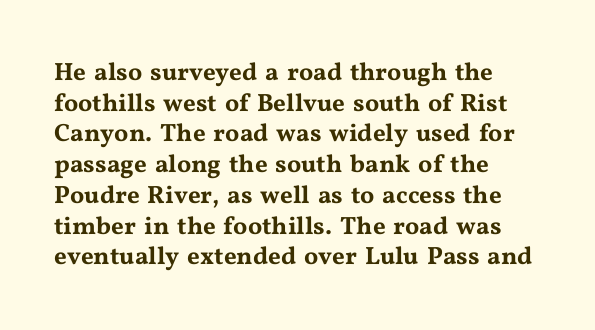
{"italic": "no", "underline": "no", "align": "left", "line_spacing_ratio": 1.23, "letter_spacing": "normal", "letter_spacing_em": 0.0, "glyph_px": 25}
